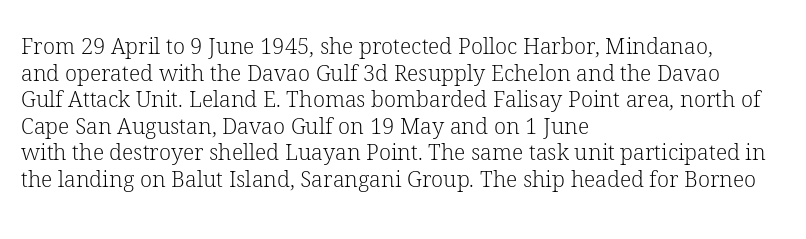
{"italic": "no", "bold": "no", "underline": "no", "align": "left", "line_spacing_ratio": 1.21, "letter_spacing": "normal", "letter_spacing_em": 0.0, "glyph_px": 22}
